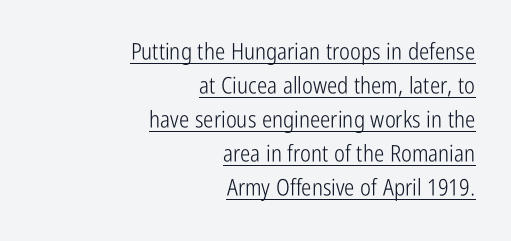
The image shows 23 px text type, upright; set right-aligned, normal line spacing (1.48x), normal letter spacing, underlined.
